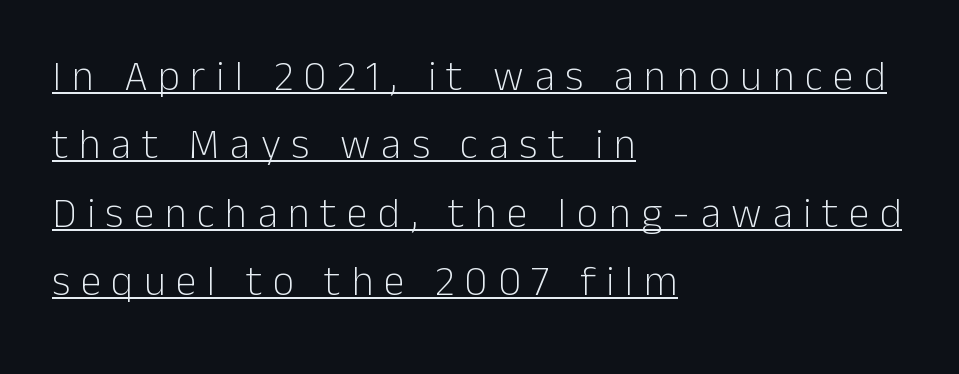
Q: Is the text bold? A: No.
Q: Is the text italic (slanted)? A: No, it is upright.
Q: Is the typeface a serif or a sans-serif typeface? A: Sans-serif.
Q: Is the text underlined? A: Yes.
Q: How is the paragraph aligned? A: Left-aligned.
Q: Is the spacing between letters normal or unusually wide? A: Unusually wide.
Q: Is the spacing between lines tight, normal or loose? A: Normal.
Q: Width (condensed, normal, or wide)? A: Normal.
Q: Stroke contrast? A: Low.
Q: x-height? A: Medium.
Q: Monospaced? A: No.
